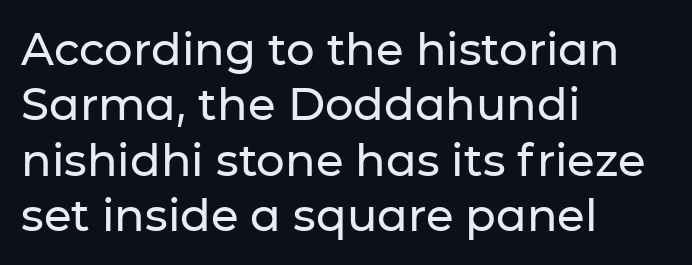
Is this a fixed-width face? No — the glyphs have proportional, varying widths. Honestly, there is no underline to notice here at all. Characters follow at the spacing the type designer built in. Designer's note — italics off, roman on. The font family rendered here belongs to the sans-serif group.
